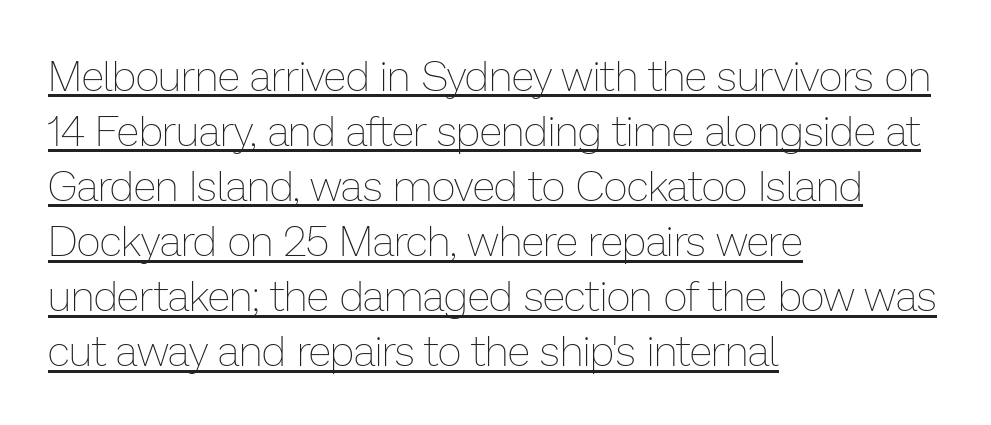
All the whitespace from short lines collects on the right. Spacing verdict: proportional, widths tailored to each character. This is roman type, the default non-slanted kind. Inter-character spacing is left at the font's built-in metrics.
